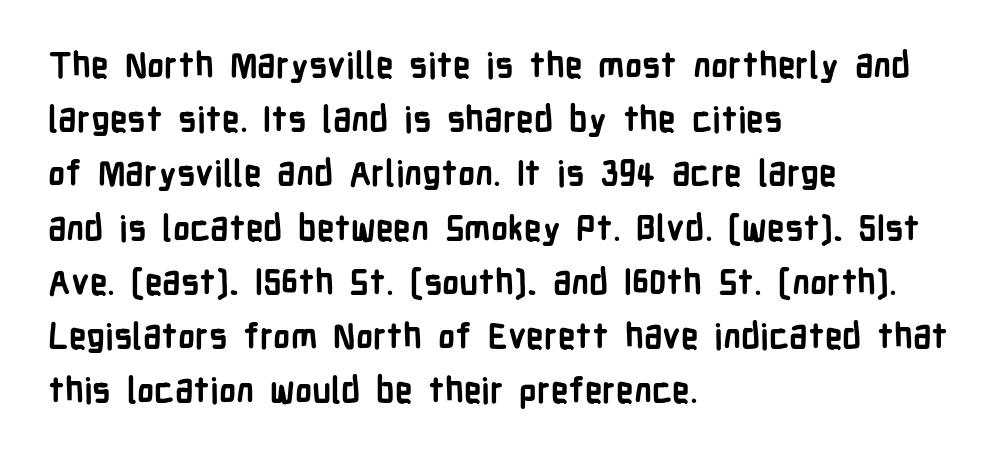
The compositor pushed each line to the left boundary. Regarding leading, the lines here are spaced in the standard way. A typesetter would mark this as roman, not italic. I'd describe the lettering as bold — thick and assertive. The glyphs are unaccompanied by any horizontal stroke below them.
